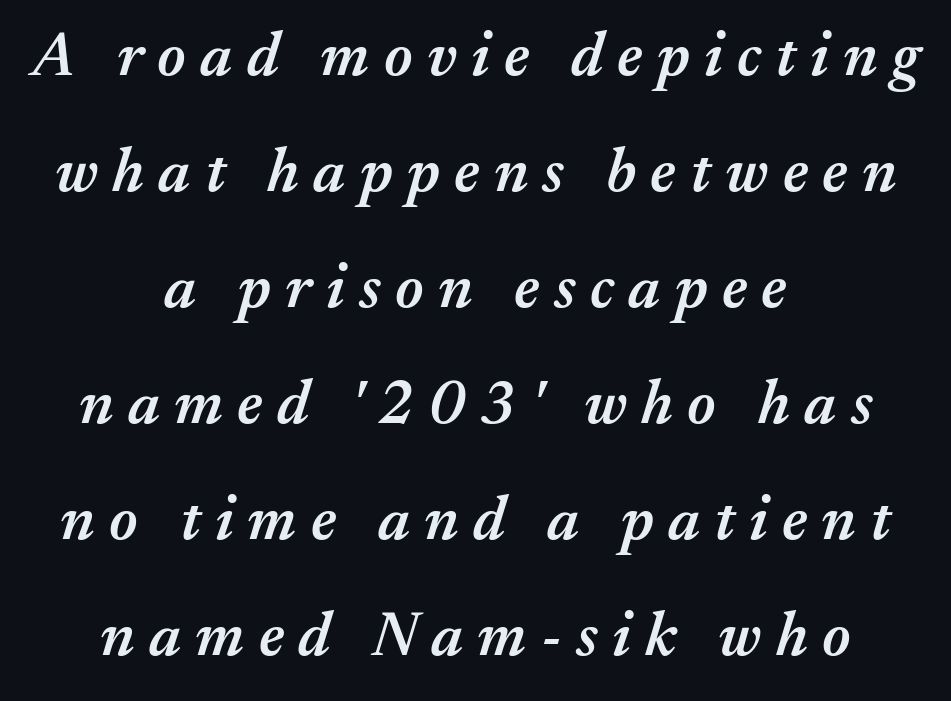
The glyphs are unaccompanied by any horizontal stroke below them. The typography opts for an oblique posture over an upright one. This sample uses expanded letter spacing, leaving extra air between glyphs. This is moderately heavy type, rendered in semibold.
